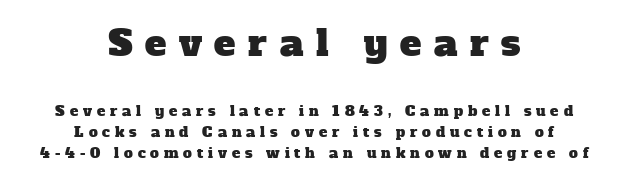
The image shows 36 px serif type; set centered, normal line spacing (1.51x), unusually wide letter spacing (+0.35 em), not underlined; the first (top) block is 2.57x larger; low stroke contrast and a medium x-height.
